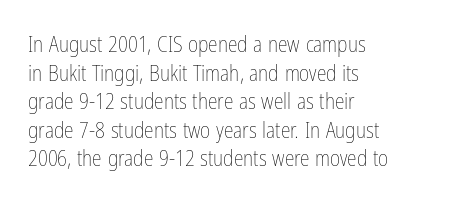
Check the space under the baseline: it is left empty. Characters follow at the spacing the type designer built in. These glyphs show unthickened strokes, regular width or finer. This is the regular roman posture of the typeface. A typesetter would call this leading conventional body-copy spacing. The compositor pushed each line to the left boundary.
